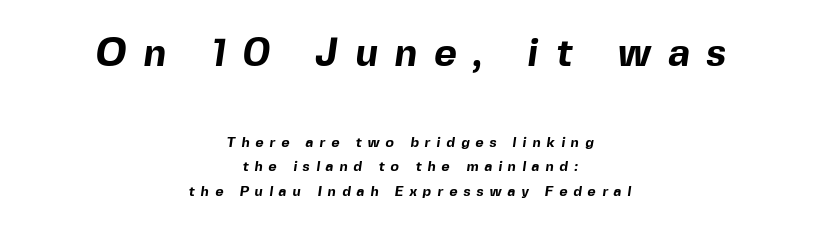
Beneath every word, the page is bare. The text was rendered using a sans face with plain stroke endings. The type is letterspaced generously, with wide tracking. Does the bottom block carry the larger type? No, the top block does. One-word summary of the alignment: center. Varying glyph widths throughout — classic text-font behaviour.
